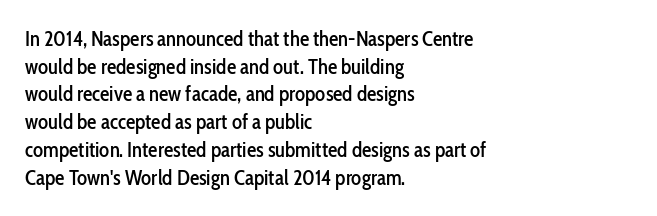
Q: Is the text italic (slanted)? A: No, it is upright.
Q: Is the text underlined? A: No.
Q: How is the paragraph aligned? A: Left-aligned.
Q: Is the spacing between letters normal or unusually wide? A: Normal.
Q: Is the spacing between lines tight, normal or loose? A: Normal.
